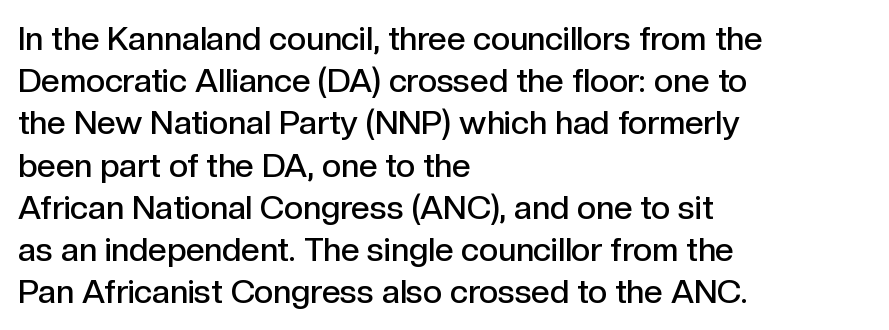
Caption: standard tracking, unaltered. Each letter keeps its own natural width here, so spacing adapts to shape. Just letters on the line, the space beneath them empty. Notice how the passage keeps a crisp vertical edge on the left only.
